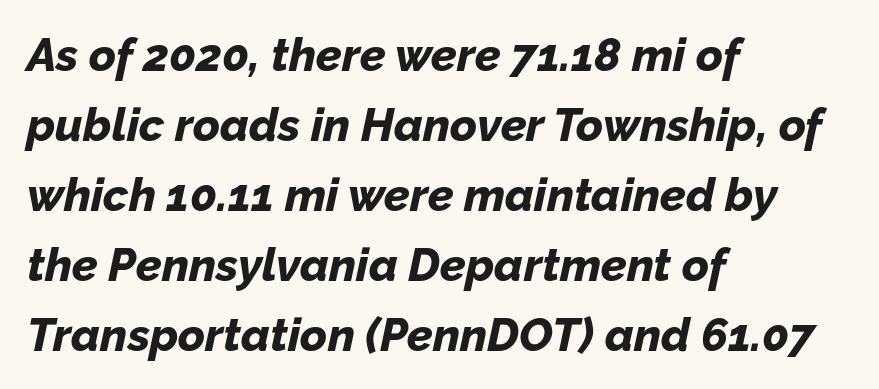
{"italic": "yes", "lean": "right", "slant_degrees": 12, "bold": "yes", "weight": "bold", "width": "normal", "stroke_contrast": "low", "x_height": "medium", "monospaced": "no", "underline": "no", "align": "left", "line_spacing": "normal", "line_spacing_ratio": 1.52, "letter_spacing": "normal", "letter_spacing_em": 0.0, "glyph_px": 46}
